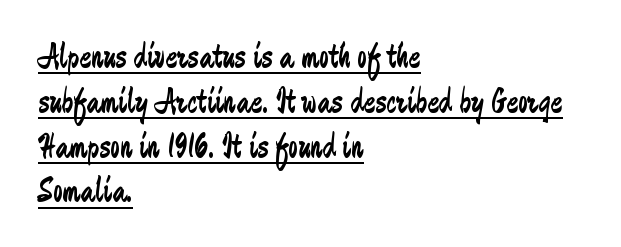
The rendering uses natural spacing where letterforms have individual widths. Students, observe the line beneath the letters — that is underlining. These lines keep a tight, regular rhythm from letter to letter. The rows are spaced the way most documents space them.
